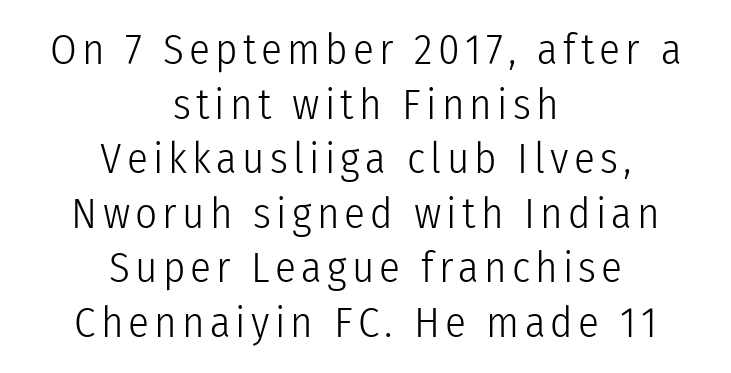
The image shows 43 px light, condensed sans-serif type, upright; set centered, normal line spacing (1.27x), not underlined; low stroke contrast and a medium x-height.
